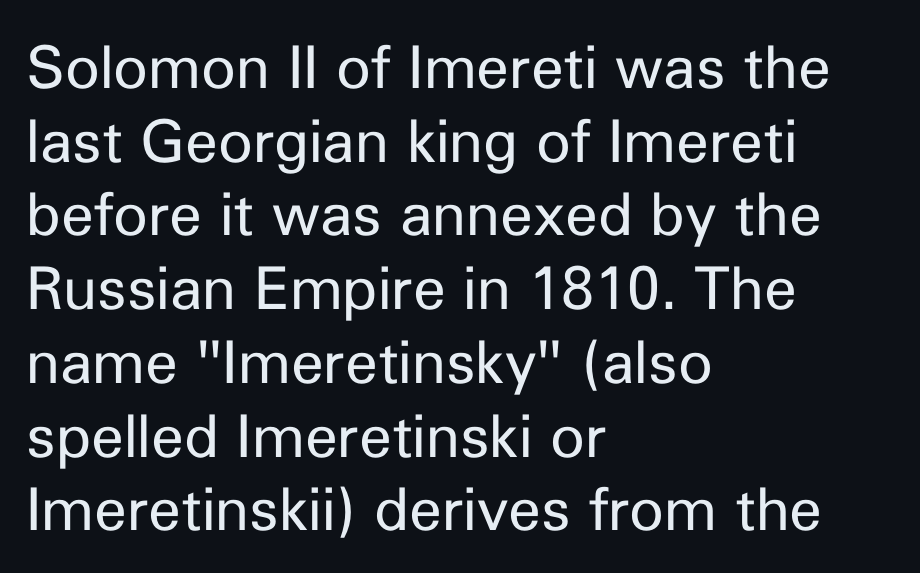
Words float on clear page, feet unadorned. The characters display no serif detailing; their extremities are plain. These lines are rendered in a variable-pitch font. Weight: regular or lighter. Ascenders rise straight up at ninety degrees. The type is set solid horizontally, with unmodified tracking.
